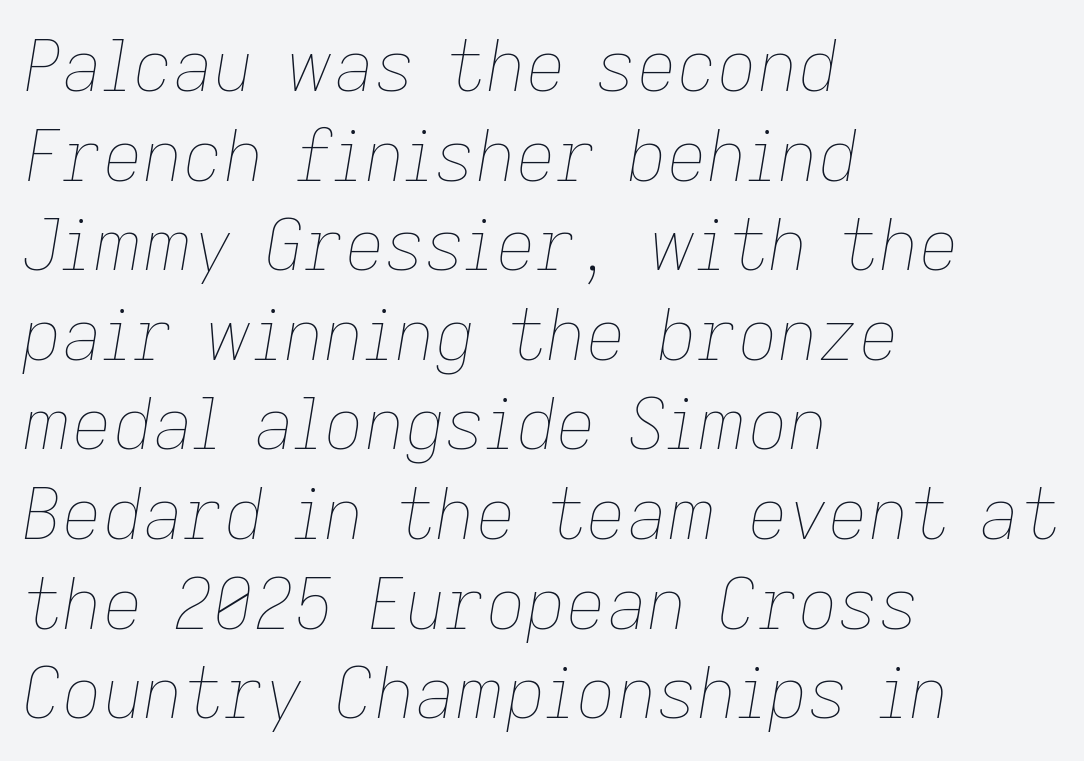
Q: Is the text bold? A: No.
Q: Is the text italic (slanted)? A: Yes, it leans right by about 9 degrees.
Q: Is the text underlined? A: No.
Q: How is the paragraph aligned? A: Left-aligned.
Q: Is the spacing between letters normal or unusually wide? A: Normal.
Q: Is the spacing between lines tight, normal or loose? A: Normal.
Q: Width (condensed, normal, or wide)? A: Normal.
Q: Stroke contrast? A: Low.
Q: x-height? A: Medium.
Q: Monospaced? A: No.
